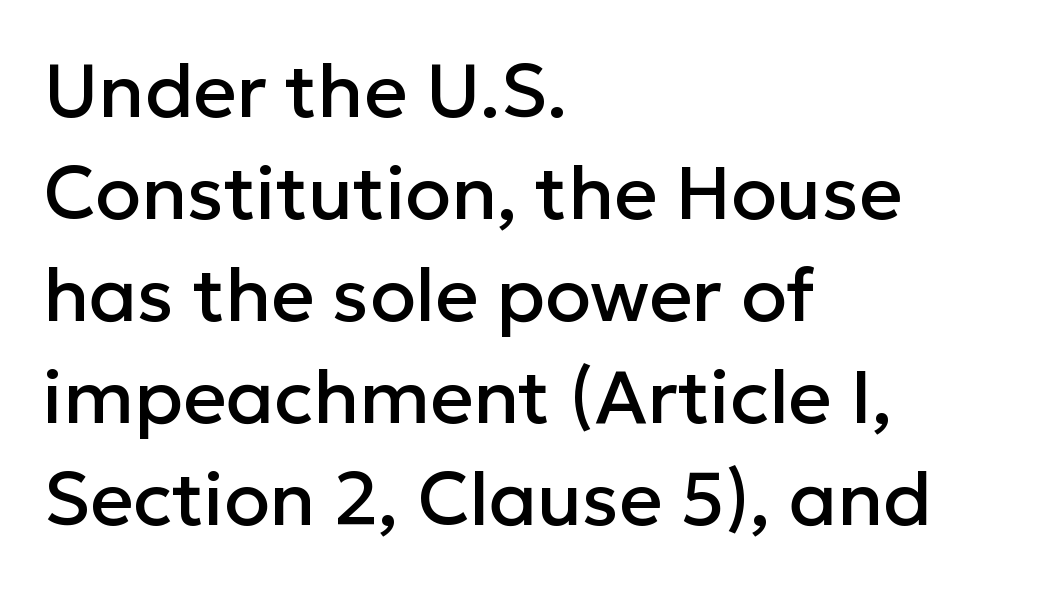
{"serif": "no", "italic": "no", "width": "normal", "stroke_contrast": "low", "x_height": "medium", "monospaced": "no", "underline": "no", "align": "left", "line_spacing": "normal", "line_spacing_ratio": 1.36, "letter_spacing": "normal", "letter_spacing_em": 0.0, "glyph_px": 75}
